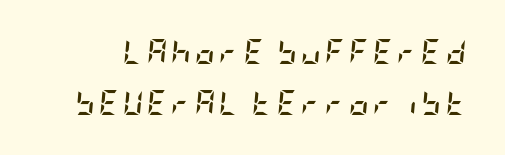
Typographic density is high because the face is bold. The space between consecutive lines is lavish. Underline: absent. Observe the lean: these are italic letterforms.
